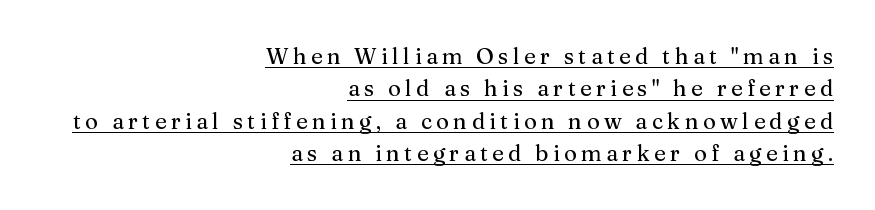
The image shows 22 px text type, upright; set right-aligned, normal line spacing (1.47x), unusually wide letter spacing (+0.2 em), underlined.
